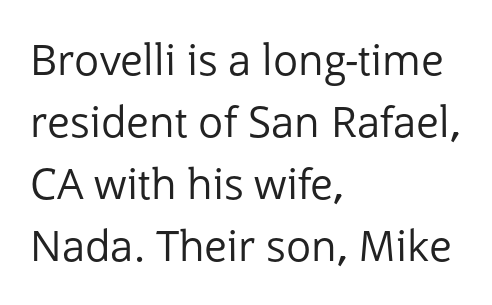
The image shows 42 px regular-weight sans-serif type, upright; set left-aligned, normal line spacing (1.48x), normal letter spacing, not underlined; low stroke contrast and a medium x-height.
